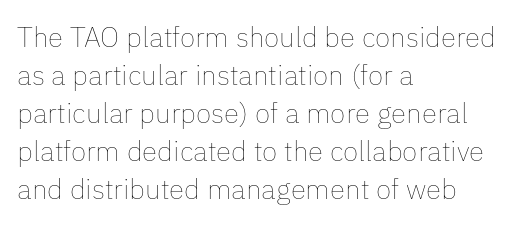
Nobody drew a line under any word here. A typesetter would mark this as roman, not italic. Quick note: interline space is typical. Is the letter spacing exaggerated? No — it looks like the ordinary default.
